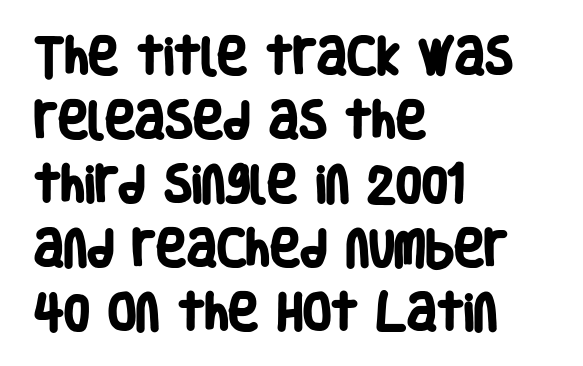
{"serif": "no", "bold": "yes", "weight": "heavy", "width": "condensed", "stroke_contrast": "low", "x_height": "large", "monospaced": "no", "underline": "no", "align": "left", "line_spacing": "normal", "line_spacing_ratio": 1.56, "letter_spacing": "normal", "letter_spacing_em": 0.0, "glyph_px": 41}
